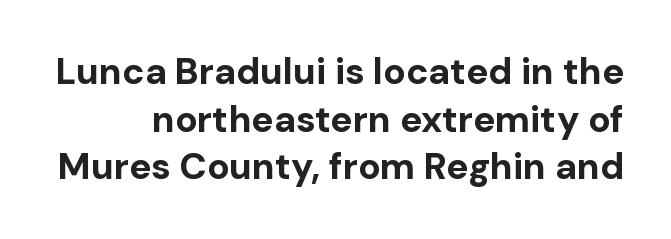
Q: Is the text bold? A: Yes.
Q: Is the text italic (slanted)? A: No, it is upright.
Q: Is the typeface a serif or a sans-serif typeface? A: Sans-serif.
Q: Is the text underlined? A: No.
Q: Is the spacing between letters normal or unusually wide? A: Normal.
Q: Is the spacing between lines tight, normal or loose? A: Normal.
Q: Width (condensed, normal, or wide)? A: Normal.
Q: Stroke contrast? A: Low.
Q: x-height? A: Medium.
Q: Monospaced? A: No.
